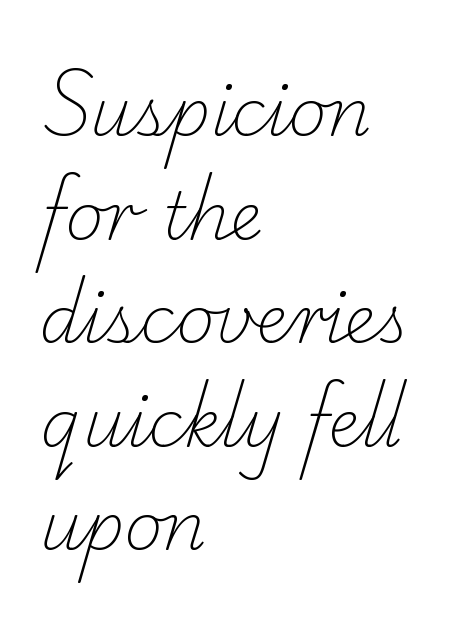
Looks like regular typesetting: each glyph gets only the width it needs. The words here are not underlined. The font sits on the lighter half of the weight spectrum, regular included. A serif font was chosen for this passage. Spacing between characters is what you'd get straight out of the box. The paragraph shown leans on its left margin.
